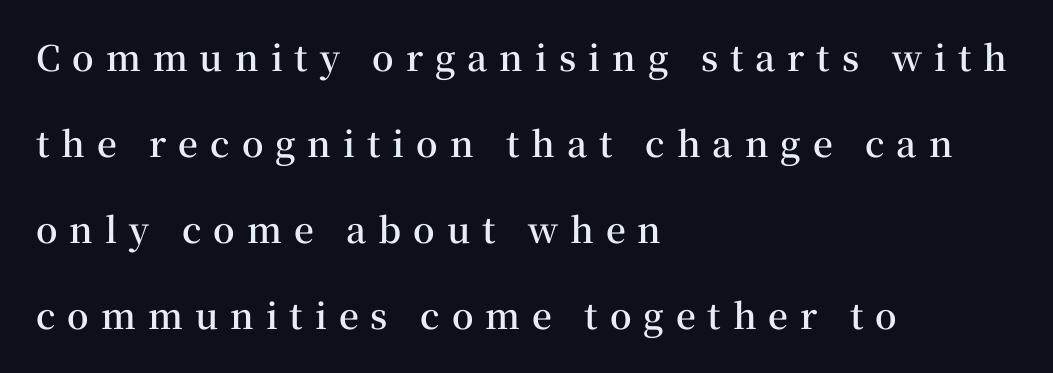
If you measured baseline to baseline, you'd find a long distance. If you drew a line through each stem, it would be perfectly vertical. Line beginnings align vertically; line endings do not. Looks like regular typesetting: each glyph gets only the width it needs. Stems and bowls a touch heavier than normal — semibold. Look at the tracking — it's clearly loosened, letters drifting apart.
